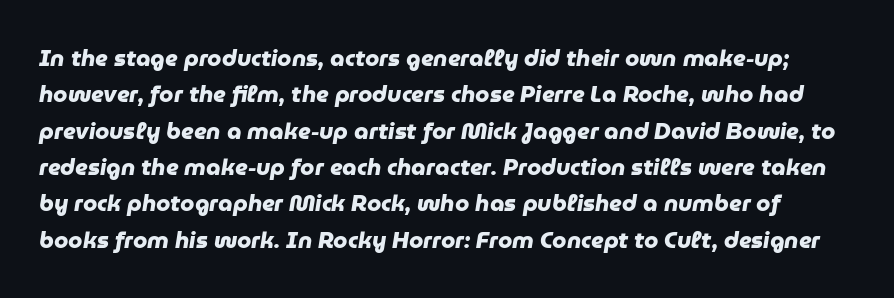
Summary of weight: heavy, a full bold. Short note: letters normally spaced. Check under the words: just untouched page. This block has exactly the height ordinary leading produces.
